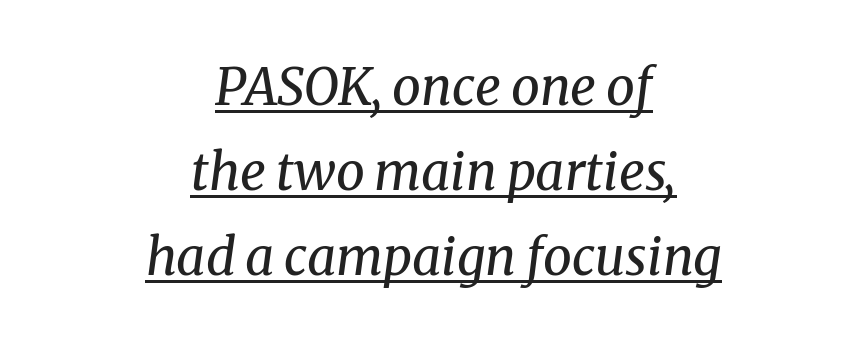
Where is the straight margin? There isn't one; the lines are centered. No heavy texture on the line: the type isn't bold. The rendering uses the underline text-decoration. Here the designer chose a conventional face with non-uniform glyph widths. You can tell from the footed stems that serif type was used. Is there much room between lines? A standard amount, neither cramped nor airy.
